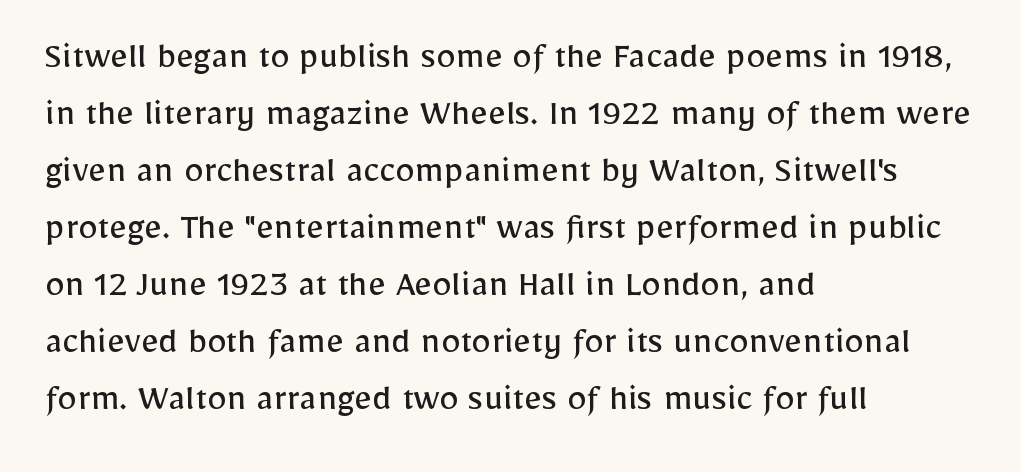
The image shows 39 px regular-weight sans-serif type, upright; set left-aligned, normal line spacing (1.46x), normal letter spacing, not underlined; low stroke contrast and a medium x-height.
